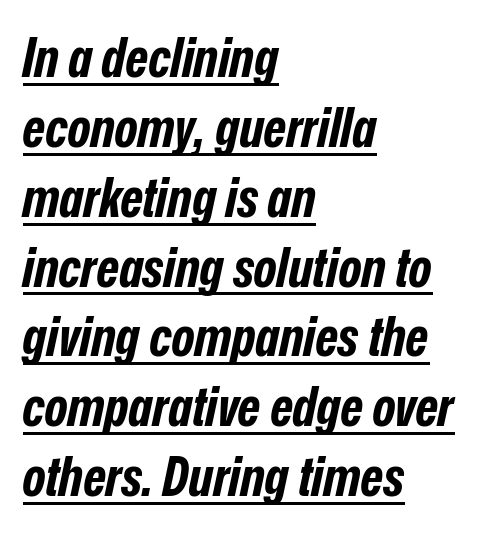
Plenty of ink on the page — the face is bold. Students, note that the glyphs here touch the page at normal intervals. Proportional: the letters do not fall into vertical columns. It's the slanting kind of type. One-word summary of the alignment: left. Successive baselines arrive at the customary interval.
